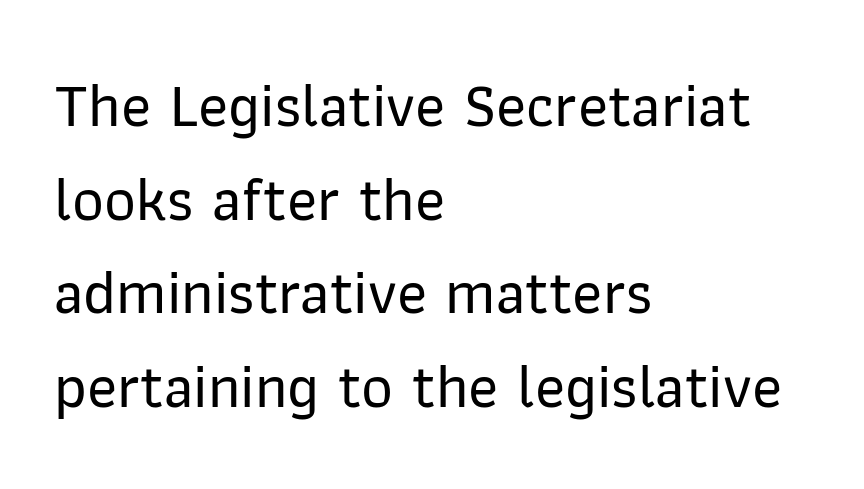
Q: Is the text italic (slanted)? A: No, it is upright.
Q: Is the typeface a serif or a sans-serif typeface? A: Sans-serif.
Q: Is the text underlined? A: No.
Q: How is the paragraph aligned? A: Left-aligned.
Q: Is the spacing between letters normal or unusually wide? A: Normal.
Q: Is the spacing between lines tight, normal or loose? A: Normal.
Q: Width (condensed, normal, or wide)? A: Normal.
Q: Stroke contrast? A: Low.
Q: x-height? A: Medium.
Q: Monospaced? A: No.
